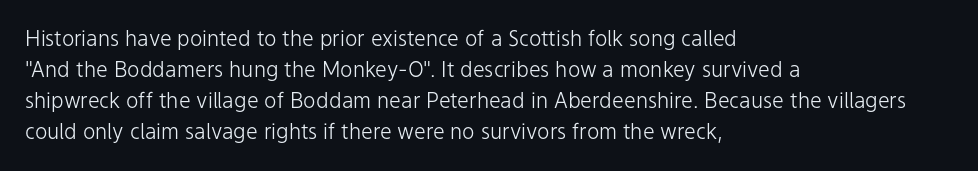
{"italic": "no", "bold": "no", "underline": "no", "align": "left", "line_spacing": "normal", "line_spacing_ratio": 1.48, "letter_spacing": "normal", "letter_spacing_em": 0.0, "glyph_px": 21}
